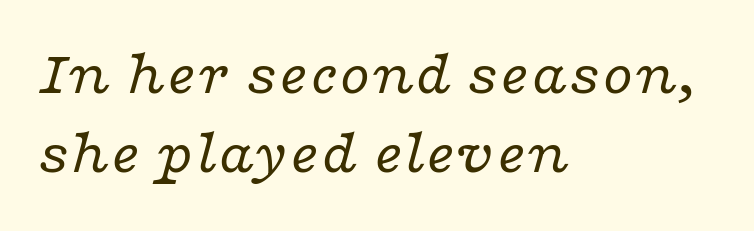
Caption: face not bold, strokes unweighted. These lines stack with their left ends in a neat column. Tall strokes in this sample are angled rather than plumb. The letters advance in unequal steps, a hallmark of proportional type. Note: serifs present on the glyphs. How are the letters spaced? Ordinarily, with no added tracking.
